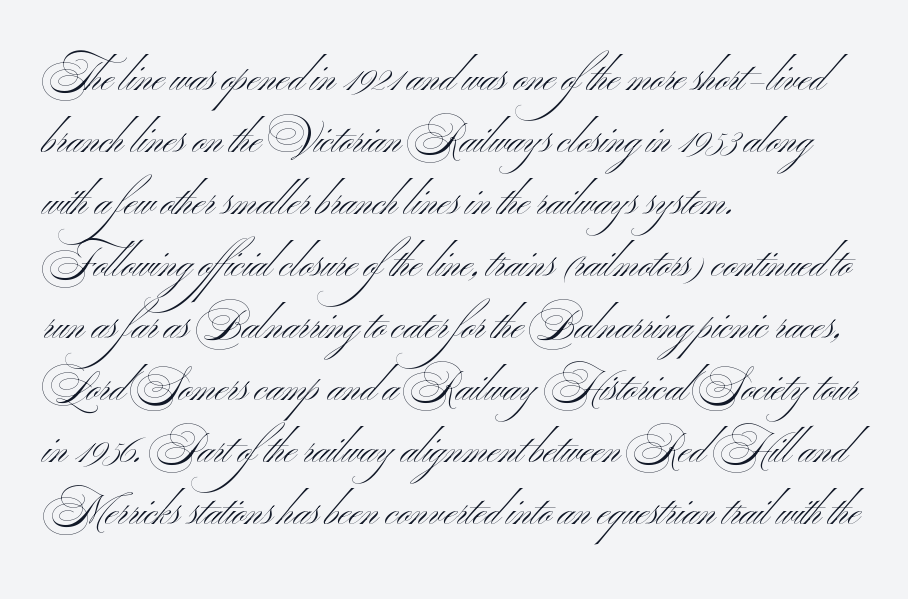
{"serif": "no", "bold": "no", "weight": "light", "width": "wide", "stroke_contrast": "medium", "x_height": "small", "monospaced": "no", "underline": "no", "align": "left", "line_spacing": "normal", "line_spacing_ratio": 1.55, "letter_spacing": "normal", "letter_spacing_em": 0.0, "glyph_px": 40}
